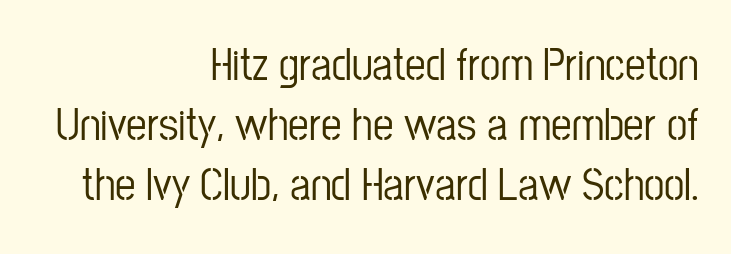
The image shows 46 px condensed sans-serif type, upright; set right-aligned, normal line spacing (1.3x), normal letter spacing, not underlined; low stroke contrast and a medium x-height.
